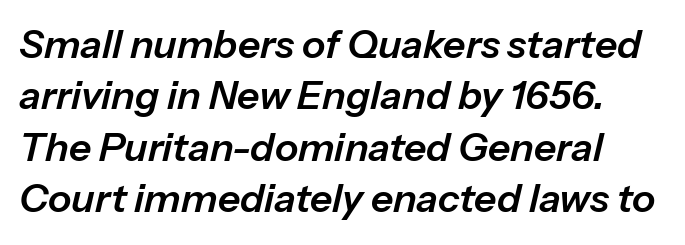
{"italic": "yes", "lean": "right", "slant_degrees": 13, "width": "normal", "stroke_contrast": "low", "x_height": "medium", "monospaced": "no", "underline": "no", "line_spacing": "normal", "line_spacing_ratio": 1.32, "letter_spacing": "normal", "letter_spacing_em": 0.0, "glyph_px": 39}
